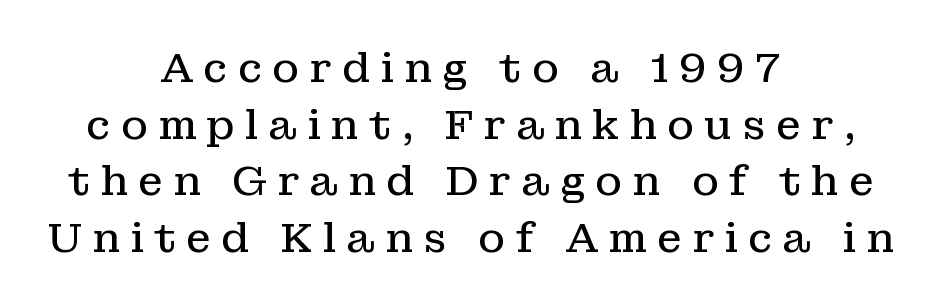
The image shows 41 px regular-weight serif type, upright; set centered, normal line spacing (1.38x), unusually wide letter spacing (+0.24 em), not underlined; low stroke contrast and a medium x-height.
